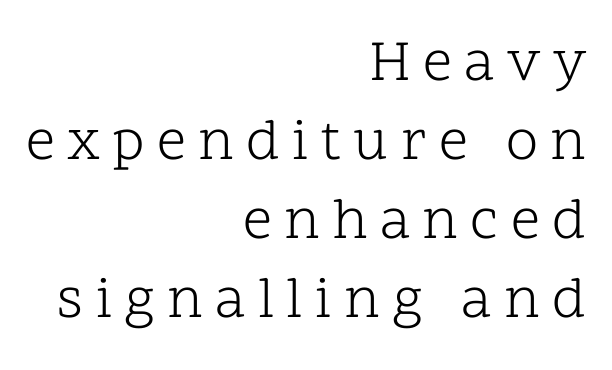
Descenders are the only things crossing below the line. This sample is right-justified, so line beginnings fall wherever the words allow. This is serif lettering, the kind often seen in printed books. The letters stand upright; this is a roman face. Stem width sits at or under what a default text font uses.
